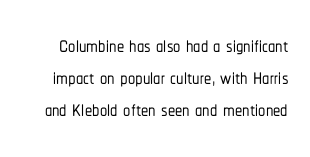
{"serif": "no", "italic": "no", "width": "condensed", "stroke_contrast": "low", "x_height": "medium", "monospaced": "no", "underline": "no", "line_spacing": "tight", "line_spacing_ratio": 1.11, "letter_spacing": "normal", "letter_spacing_em": 0.0, "glyph_px": 29}
